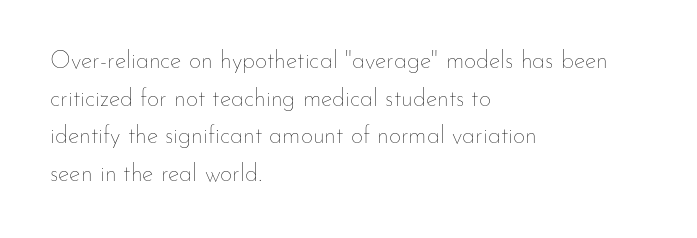
The setting favours the left margin, as ordinary paragraphs usually do. The face looks like a standard text weight, possibly lighter. Each row of text sits above clean, open space. Posture: straight, roman, zero tilt.
